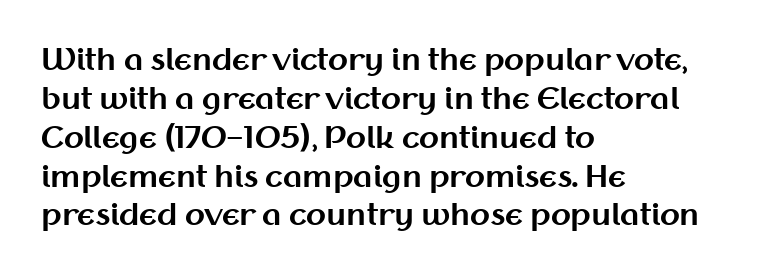
Q: Is the text bold? A: Yes.
Q: Is the text italic (slanted)? A: No, it is upright.
Q: Is the typeface a serif or a sans-serif typeface? A: Sans-serif.
Q: Is the text underlined? A: No.
Q: How is the paragraph aligned? A: Left-aligned.
Q: Is the spacing between letters normal or unusually wide? A: Normal.
Q: Is the spacing between lines tight, normal or loose? A: Normal.
Q: Width (condensed, normal, or wide)? A: Normal.
Q: Stroke contrast? A: Medium.
Q: x-height? A: Medium.
Q: Monospaced? A: No.
